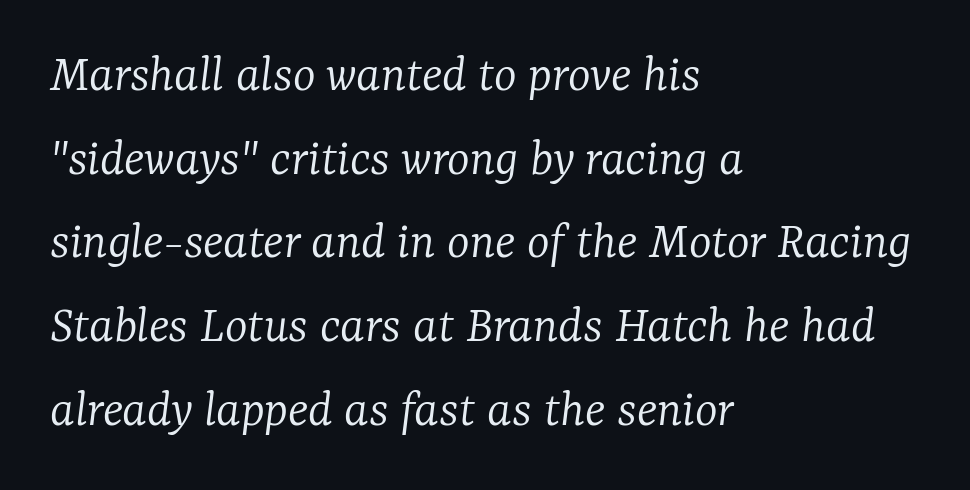
{"serif": "yes", "italic": "yes", "lean": "right", "slant_degrees": 7, "bold": "no", "weight": "light", "width": "normal", "stroke_contrast": "low", "x_height": "medium", "monospaced": "no", "underline": "no", "align": "left", "line_spacing": "normal", "line_spacing_ratio": 1.55, "letter_spacing": "normal", "letter_spacing_em": 0.0, "glyph_px": 54}
